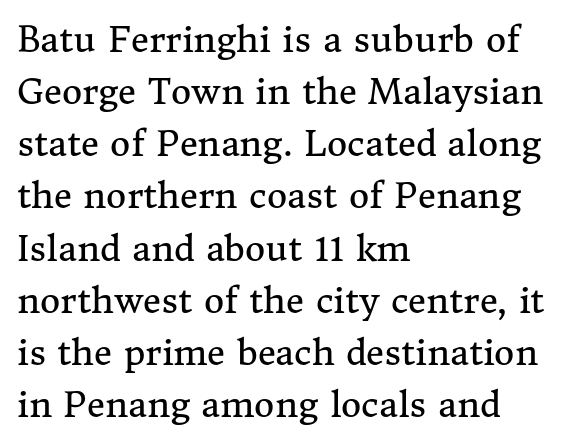
Q: Is the text bold? A: No.
Q: Is the text italic (slanted)? A: No, it is upright.
Q: Is the typeface a serif or a sans-serif typeface? A: Serif.
Q: Is the text underlined? A: No.
Q: How is the paragraph aligned? A: Left-aligned.
Q: Is the spacing between letters normal or unusually wide? A: Normal.
Q: Is the spacing between lines tight, normal or loose? A: Normal.
Q: Width (condensed, normal, or wide)? A: Normal.
Q: Stroke contrast? A: Medium.
Q: x-height? A: Medium.
Q: Monospaced? A: No.
